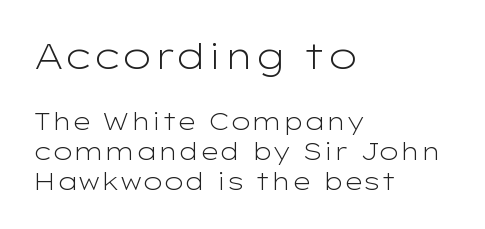
Every row of glyphs begins at an identical x-position on the left. Any mark beneath the type? The region is blank. Does the bottom block carry the larger type? No, the top block does. It's the straight-up-and-down kind of type.
